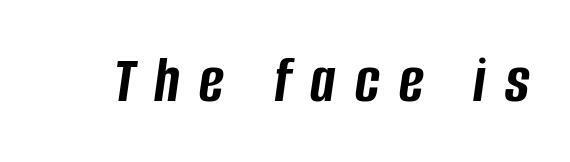
The letters are spread apart with noticeably loose tracking. Typographic density is high because the face is bold. Letters rest on an invisible, unmarked baseline. A typesetter would call this proportional, since set widths differ per character.
